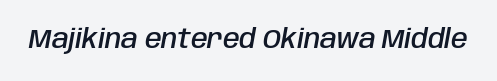
Is the type slanted? Yes — the strokes lean at a clear angle. Compared with an ordinary text face, these strokes are moderately heavier — a semibold. Type without underlining. Honestly, the letter spacing is just normal — you wouldn't notice it.
